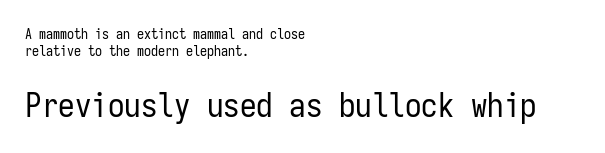
Look at the bottom of the vertical strokes: they stop flat, with no serifs. Visually, the bottom section dominates because its glyphs are scaled up. The specimen reads as upright at a glance. A classic flush-left, rag-right setting is used for this passage. Caption: face not bold, strokes unweighted. Is the letter spacing exaggerated? No — it looks like the ordinary default.
